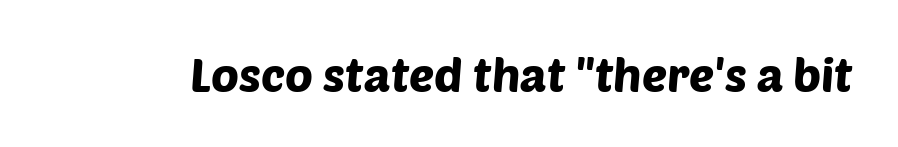
The image shows 47 px sans-serif type; set normal letter spacing, not underlined; low stroke contrast and a large x-height.
